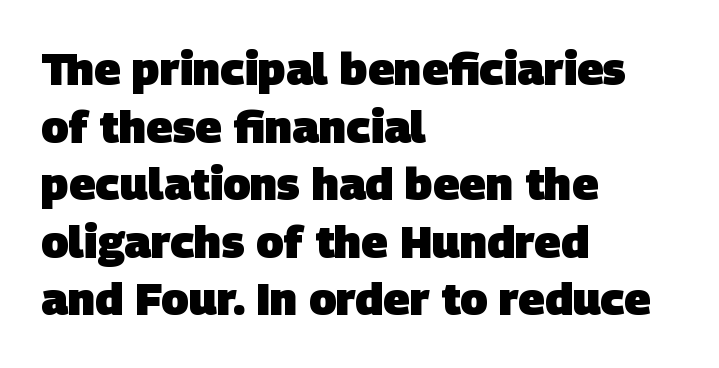
The string is rendered with underlining switched off. The line-height multiplier appears to be the usual default. A dark, heavy texture on the line: the type is bold. Note the varied advance widths — an 'i' is clearly narrower than an 'm'. Characters follow at the spacing the type designer built in.
